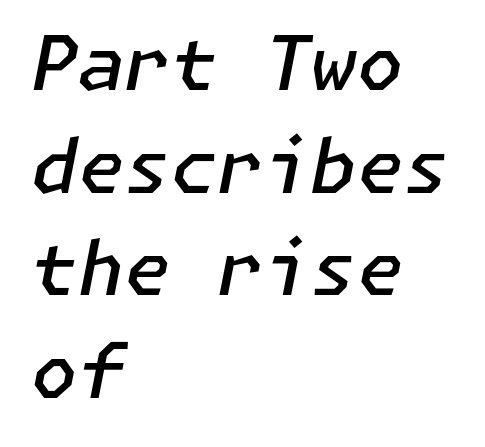
{"italic": "yes", "lean": "right", "slant_degrees": 11, "bold": "semi", "weight": "semibold", "width": "normal", "stroke_contrast": "low", "x_height": "medium", "underline": "no", "align": "left", "line_spacing": "normal", "line_spacing_ratio": 1.37, "letter_spacing": "normal", "letter_spacing_em": 0.0, "glyph_px": 75}
